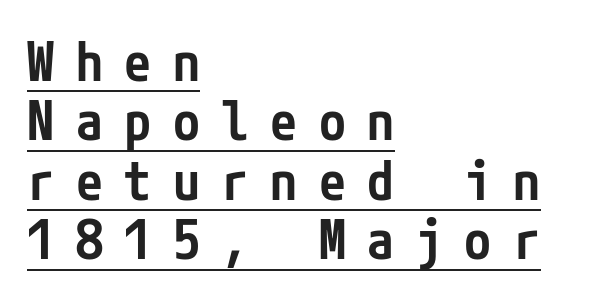
You can see a thin bar hugging the bottom of the glyphs. Nothing sits at the stroke ends, so this counts as sans-serif. Does the copy run flush right? No — it runs flush left. Compared with an ordinary text face, these strokes are moderately heavier — a semibold. This sample trades vertical openness for compactness between lines. The rendering inserts visible extra space after every character.
